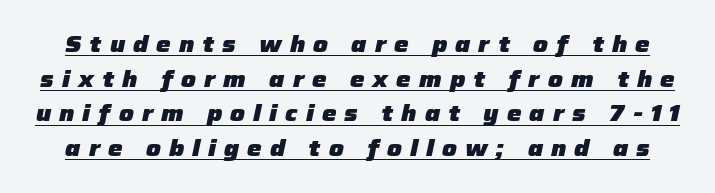
{"italic": "yes", "lean": "right", "slant_degrees": 12, "bold": "yes", "underline": "yes", "line_spacing": "normal", "line_spacing_ratio": 1.51, "letter_spacing": "wide", "letter_spacing_em": 0.35, "glyph_px": 23}
